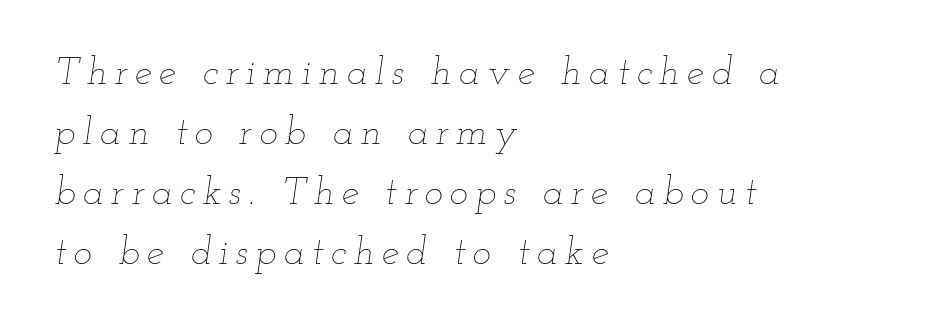
No chunkiness to these letters — they're not bold. The lines in this sample share a left origin and differ only in where they stop. Looks like regular typesetting: each glyph gets only the width it needs. The text carries the slant typical of an italic or oblique font. Honestly, the row spacing looks completely unremarkable.
